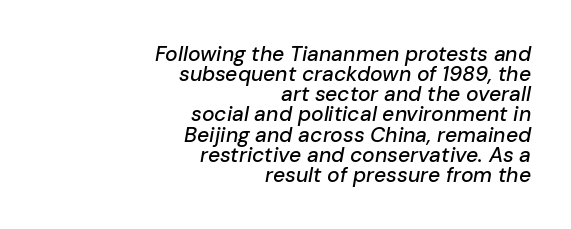
Is the block centered? No — it sits flush against the right margin. Default kerning and tracking; the words read as compact shapes. The leading is snug, giving the passage a crowded texture. These lines were composed using italics.
